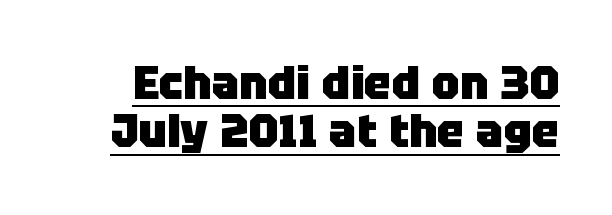
Q: Is the text bold? A: Yes.
Q: Is the text italic (slanted)? A: No, it is upright.
Q: Is the typeface a serif or a sans-serif typeface? A: Sans-serif.
Q: Is the text underlined? A: Yes.
Q: Is the spacing between letters normal or unusually wide? A: Normal.
Q: Is the spacing between lines tight, normal or loose? A: Tight.
Q: Width (condensed, normal, or wide)? A: Normal.
Q: Stroke contrast? A: Low.
Q: x-height? A: Large.
Q: Monospaced? A: No.
